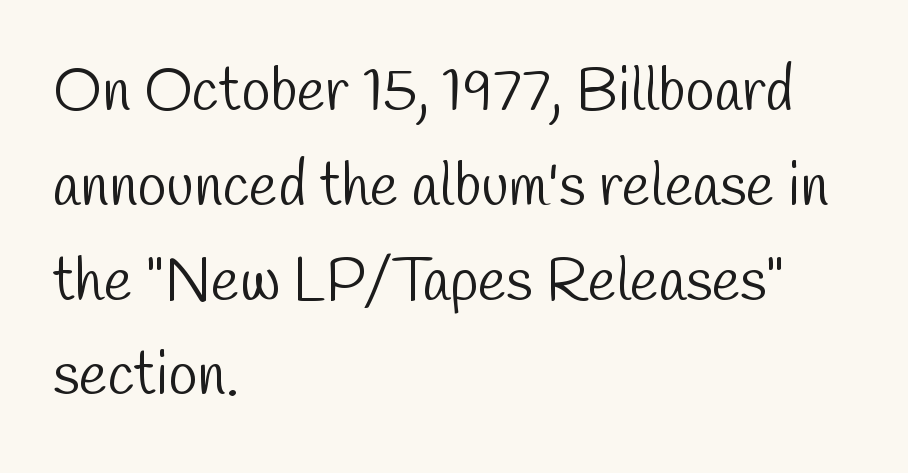
The image shows 60 px light, condensed sans-serif type; set left-aligned, normal line spacing (1.58x), normal letter spacing, not underlined; low stroke contrast and a medium x-height.
